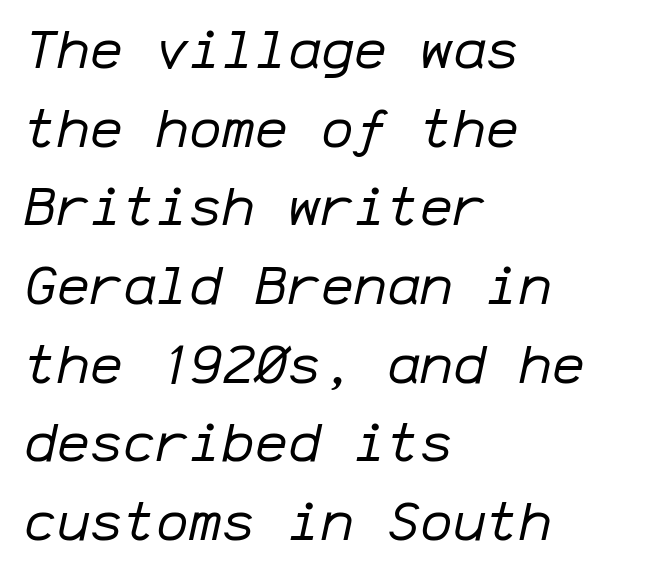
{"italic": "yes", "lean": "right", "slant_degrees": 12, "bold": "no", "weight": "regular", "width": "normal", "stroke_contrast": "low", "x_height": "medium", "monospaced": "yes", "underline": "no", "align": "left", "line_spacing": "normal", "line_spacing_ratio": 1.43, "letter_spacing": "normal", "letter_spacing_em": 0.0, "glyph_px": 55}
